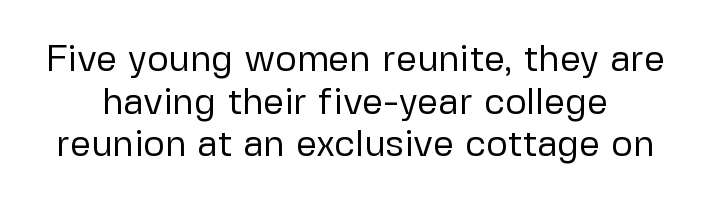
Leading: reduced. The font family rendered here belongs to the sans-serif group. Caption: standard tracking, unaltered. Posture: vertical. The foot of each line stays bare and open.
